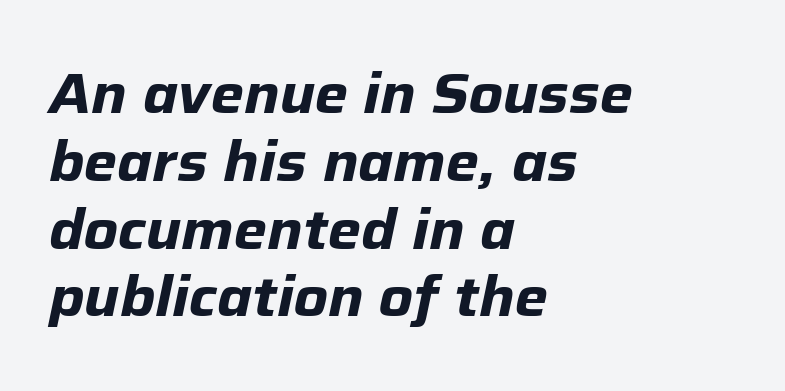
The typesetting leans heavy: a genuine bold. The typography opts for an oblique posture over an upright one. Do the characters align in a grid? No, the font is proportional. Leftover space on each line is placed entirely after the last word. The face used here is rendered with its standard letterfit.
